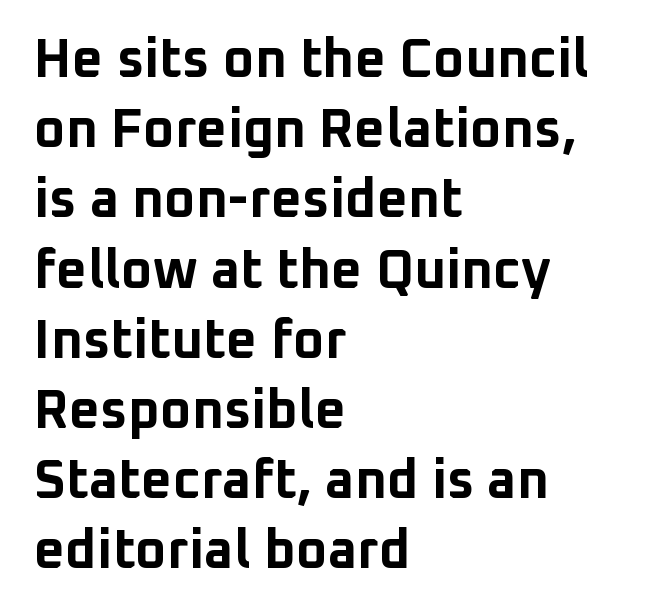
{"serif": "no", "italic": "no", "bold": "yes", "weight": "bold", "width": "normal", "stroke_contrast": "low", "x_height": "medium", "monospaced": "no", "underline": "no", "align": "left", "line_spacing": "normal", "line_spacing_ratio": 1.3, "letter_spacing": "normal", "letter_spacing_em": 0.0, "glyph_px": 54}
